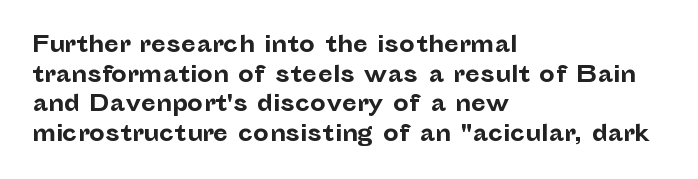
Caption: standard tracking, unaltered. Bold? Absolutely — the strokes are thick and heavy. Where is the straight margin? On the left. The line-height multiplier appears to be the usual default. Underlining? Definitely not there. Upright lettering throughout.
